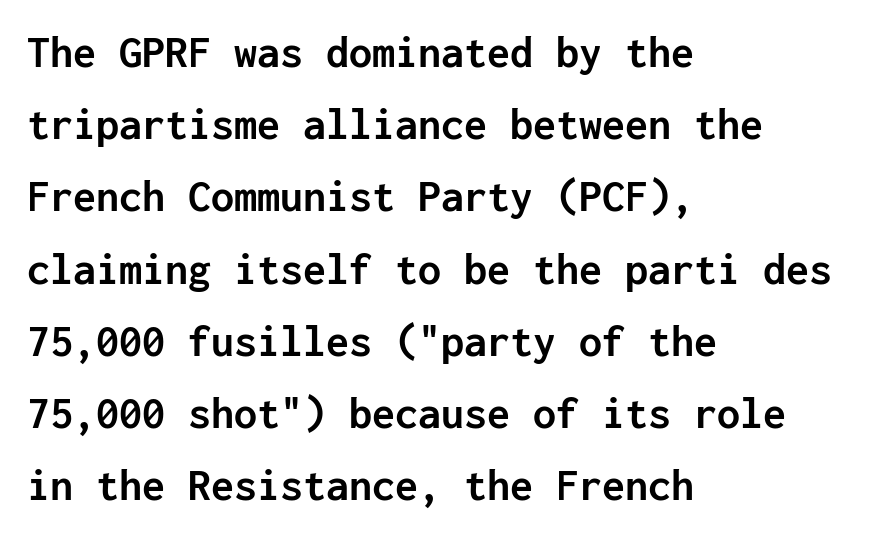
{"serif": "no", "italic": "no", "bold": "yes", "weight": "semibold", "width": "normal", "stroke_contrast": "low", "x_height": "medium", "monospaced": "yes", "underline": "no", "align": "left", "line_spacing": "normal", "line_spacing_ratio": 1.57, "letter_spacing": "normal", "letter_spacing_em": 0.0, "glyph_px": 46}
